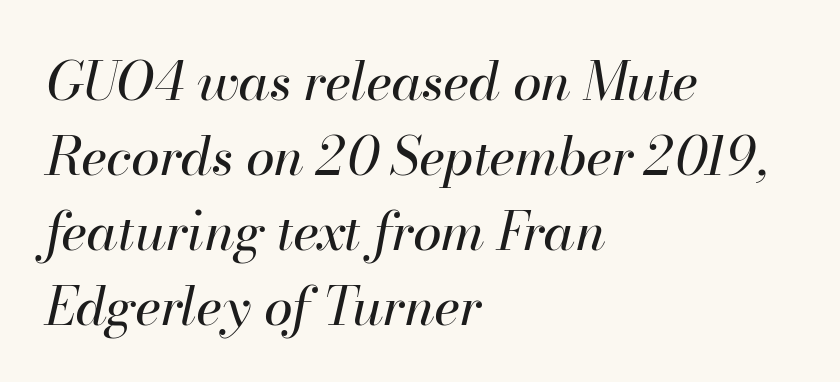
{"italic": "yes", "lean": "right", "slant_degrees": 13, "bold": "no", "weight": "regular", "width": "normal", "stroke_contrast": "high", "x_height": "small", "monospaced": "no", "underline": "no", "align": "left", "line_spacing": "normal", "line_spacing_ratio": 1.44, "letter_spacing": "normal", "letter_spacing_em": 0.0, "glyph_px": 52}
